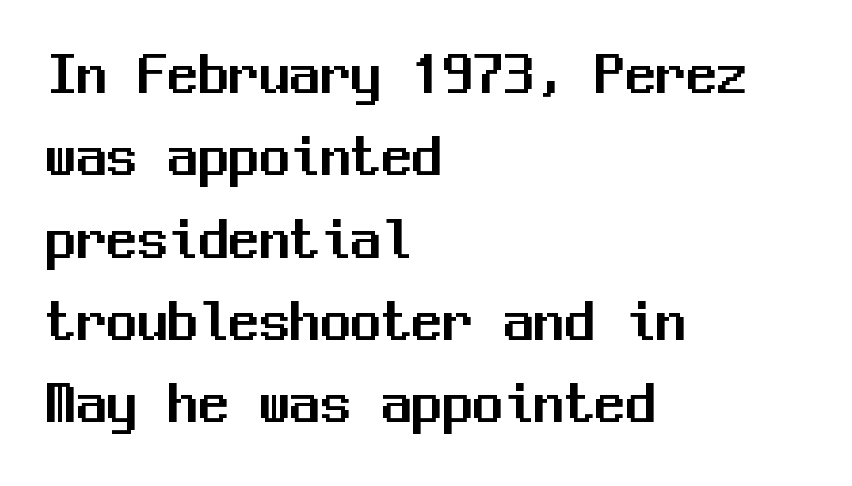
Q: Is the text italic (slanted)? A: No, it is upright.
Q: Is the typeface a serif or a sans-serif typeface? A: Sans-serif.
Q: Is the text underlined? A: No.
Q: How is the paragraph aligned? A: Left-aligned.
Q: Is the spacing between letters normal or unusually wide? A: Normal.
Q: Is the spacing between lines tight, normal or loose? A: Normal.
Q: Width (condensed, normal, or wide)? A: Normal.
Q: Stroke contrast? A: Medium.
Q: x-height? A: Medium.
Q: Monospaced? A: Yes.
